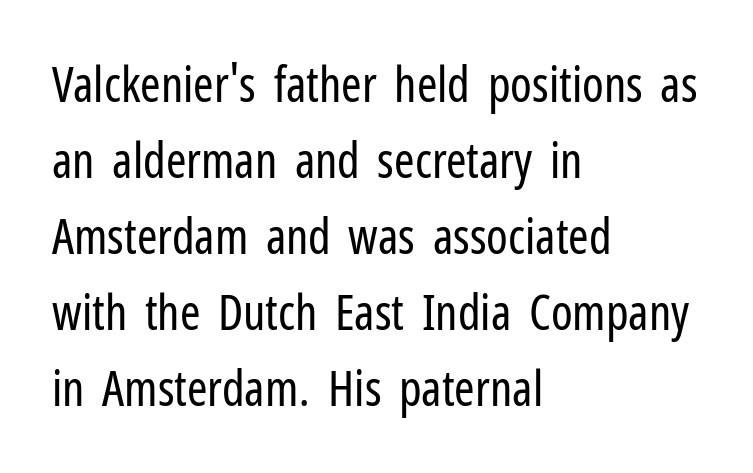
Q: Is the text bold? A: No.
Q: Is the text italic (slanted)? A: No, it is upright.
Q: Is the typeface a serif or a sans-serif typeface? A: Sans-serif.
Q: Is the text underlined? A: No.
Q: How is the paragraph aligned? A: Left-aligned.
Q: Is the spacing between letters normal or unusually wide? A: Normal.
Q: Is the spacing between lines tight, normal or loose? A: Normal.
Q: Width (condensed, normal, or wide)? A: Condensed.
Q: Stroke contrast? A: Low.
Q: x-height? A: Medium.
Q: Monospaced? A: No.
